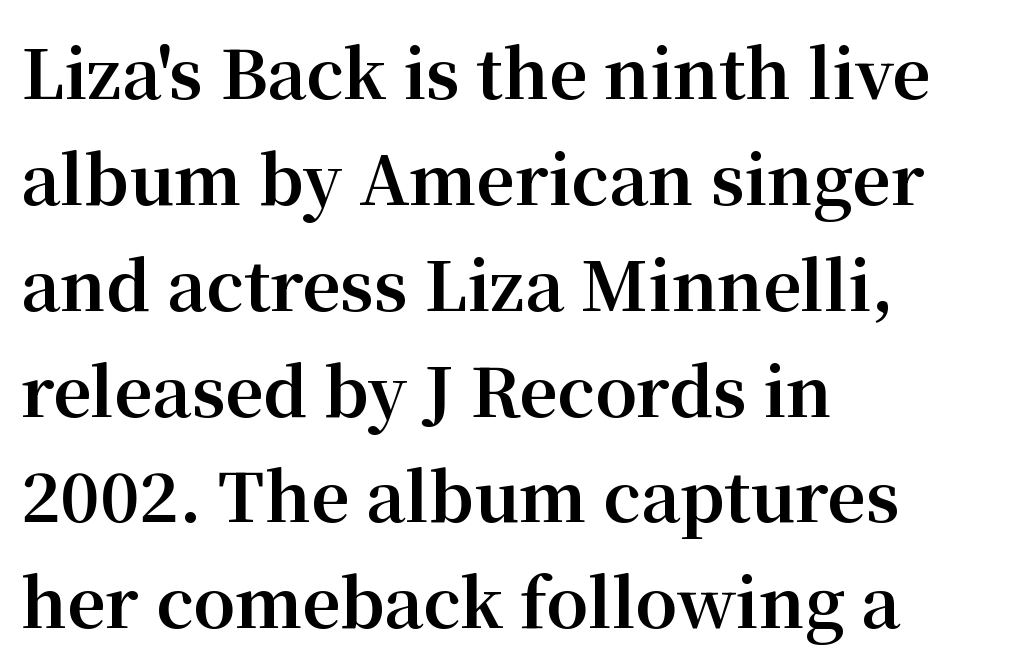
{"serif": "yes", "italic": "no", "bold": "yes", "weight": "bold", "width": "normal", "stroke_contrast": "medium", "x_height": "medium", "monospaced": "no", "underline": "no", "align": "left", "line_spacing": "normal", "line_spacing_ratio": 1.58, "letter_spacing": "normal", "letter_spacing_em": 0.0, "glyph_px": 67}
